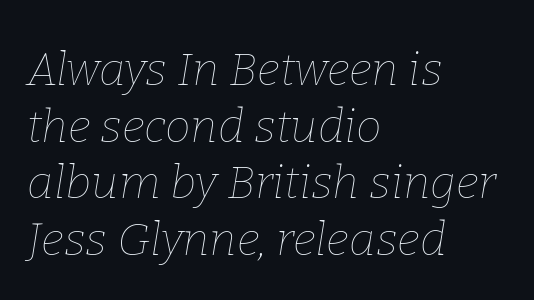
{"italic": "yes", "lean": "right", "slant_degrees": 9, "bold": "no", "weight": "thin", "width": "normal", "stroke_contrast": "low", "x_height": "medium", "monospaced": "no", "underline": "no", "align": "left", "line_spacing_ratio": 1.23, "letter_spacing": "normal", "letter_spacing_em": 0.0, "glyph_px": 46}
